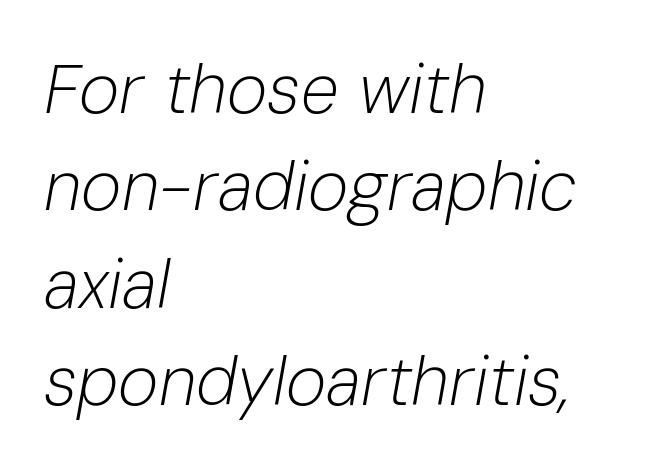
The image shows 69 px light type, italic (leaning right); set left-aligned, normal line spacing (1.41x), normal letter spacing, not underlined; low stroke contrast and a medium x-height.
